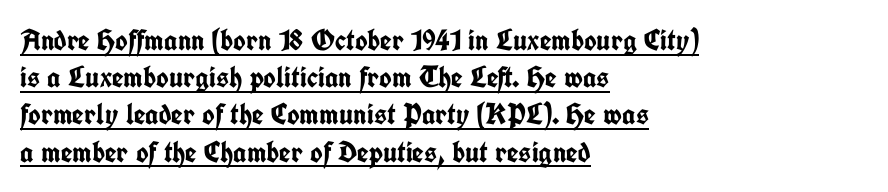
Leftover space on each line is placed entirely after the last word. This sample carries an underscore along the baseline area. These lines keep a tight, regular rhythm from letter to letter. These words are printed bold, with thick strokes throughout.
